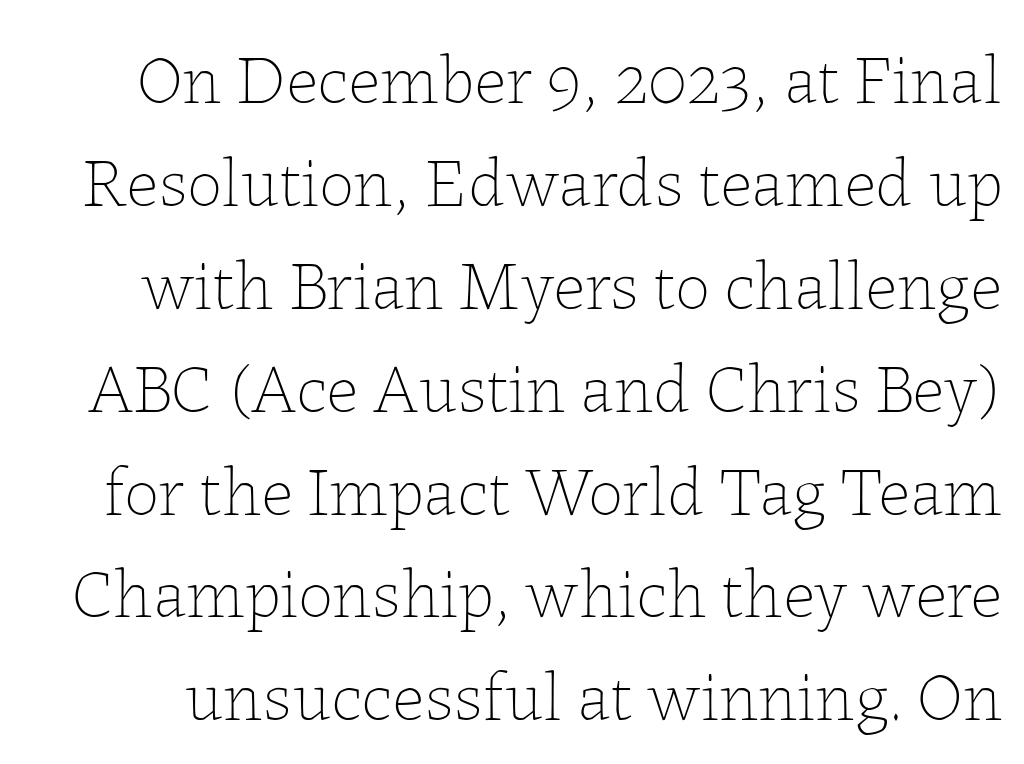
Q: Is the text bold? A: No.
Q: Is the text italic (slanted)? A: No, it is upright.
Q: Is the text underlined? A: No.
Q: Is the spacing between letters normal or unusually wide? A: Normal.
Q: Is the spacing between lines tight, normal or loose? A: Normal.
Q: Width (condensed, normal, or wide)? A: Normal.
Q: Stroke contrast? A: Low.
Q: x-height? A: Medium.
Q: Monospaced? A: No.
